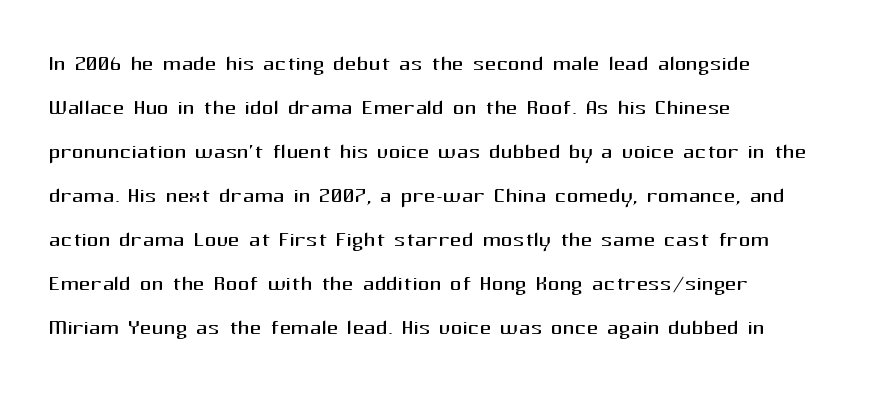
{"serif": "no", "italic": "no", "bold": "no", "weight": "regular", "width": "normal", "stroke_contrast": "medium", "x_height": "medium", "monospaced": "no", "underline": "no", "align": "left", "line_spacing": "normal", "line_spacing_ratio": 1.52, "letter_spacing": "normal", "letter_spacing_em": 0.0, "glyph_px": 29}
